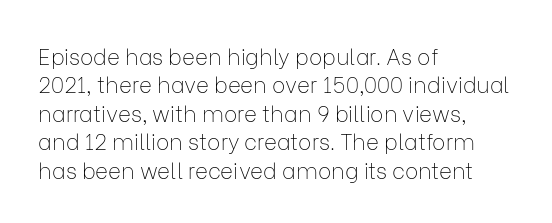
Rule under the text: the space is simply empty. Honestly, the letter spacing is just normal — you wouldn't notice it. The font's upright variant was chosen for this text. The strokes are not fattened; the text isn't bold. Layout note: lines flush left. The designer left line spacing at the default.
